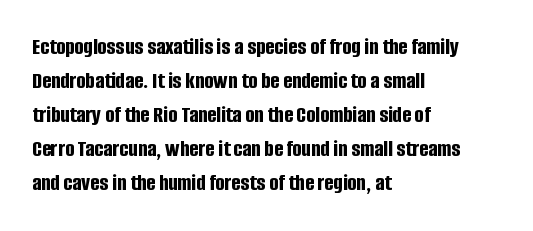
The passage shown stacks its lines at a standard gap. These lines keep a tight, regular rhythm from letter to letter. Descenders hang freely into open space. The sample has been set heavy, in full bold. Leftover space on each line is placed entirely after the last word. Nope, not italic — everything's standing straight.
